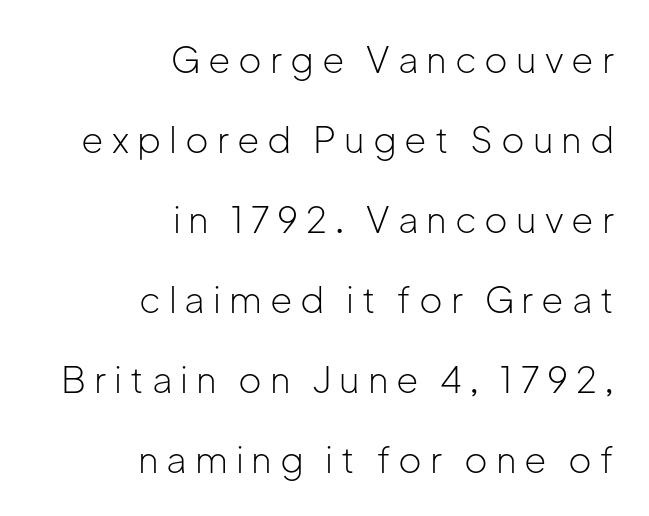
Line spacing here is loose. Substantial extra tracking has been applied to these lines. Horizontally, the lines are justified to the trailing edge only. No heavy texture on the line: the type isn't bold.
